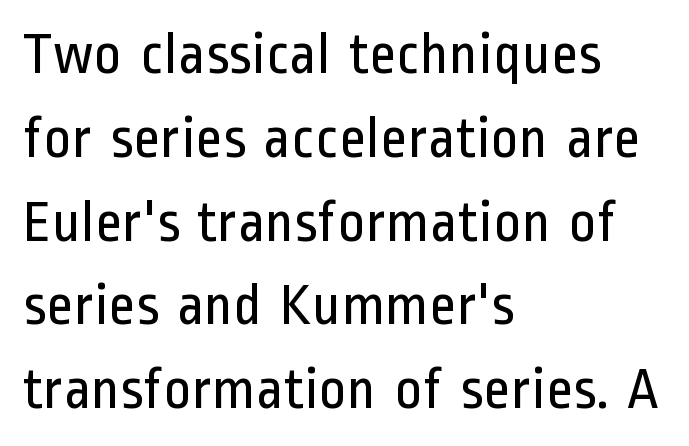
Q: Is the text bold? A: No.
Q: Is the text italic (slanted)? A: No, it is upright.
Q: Is the typeface a serif or a sans-serif typeface? A: Sans-serif.
Q: Is the text underlined? A: No.
Q: How is the paragraph aligned? A: Left-aligned.
Q: Is the spacing between letters normal or unusually wide? A: Normal.
Q: Is the spacing between lines tight, normal or loose? A: Normal.
Q: Width (condensed, normal, or wide)? A: Condensed.
Q: Stroke contrast? A: Low.
Q: x-height? A: Medium.
Q: Monospaced? A: No.
